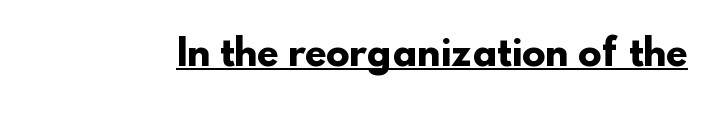
Q: Is the text bold? A: Yes.
Q: Is the typeface a serif or a sans-serif typeface? A: Sans-serif.
Q: Is the text underlined? A: Yes.
Q: Is the spacing between letters normal or unusually wide? A: Normal.
Q: Width (condensed, normal, or wide)? A: Normal.
Q: Stroke contrast? A: Low.
Q: x-height? A: Small.
Q: Monospaced? A: No.
